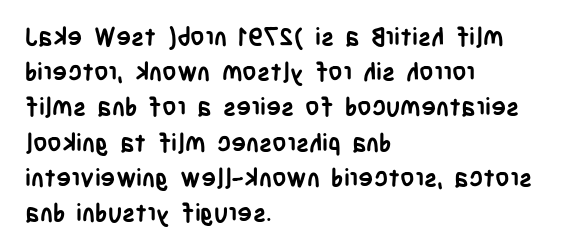
The image shows 25 px bold type, upright; set left-aligned, normal line spacing (1.41x), normal letter spacing, not underlined.
